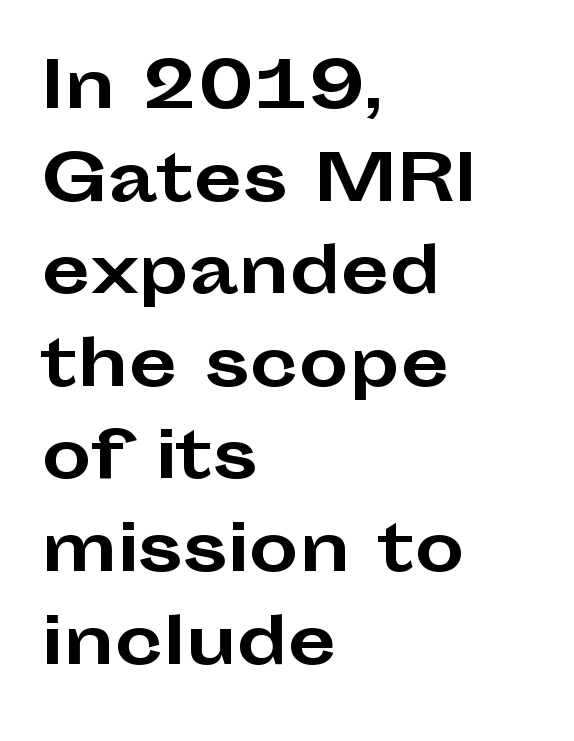
{"serif": "no", "italic": "no", "bold": "yes", "weight": "bold", "width": "wide", "stroke_contrast": "low", "x_height": "medium", "monospaced": "no", "underline": "no", "align": "left", "line_spacing": "normal", "line_spacing_ratio": 1.47, "letter_spacing": "normal", "letter_spacing_em": 0.0, "glyph_px": 63}
